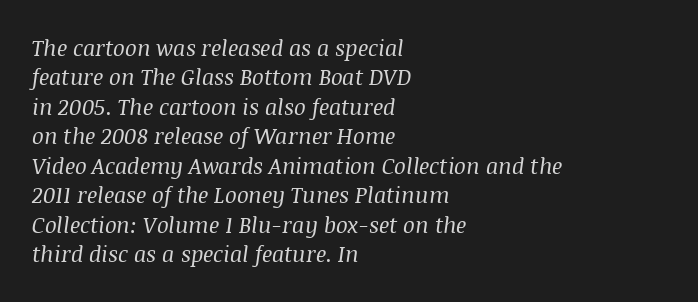
Compared with typical paragraphs, the rows here are spaced about the same. The space directly below the letters is spotless. On a weight scale, this lands at 450 or below. This sample uses plain, unmodified letter spacing. Every row of glyphs begins at an identical x-position on the left.
